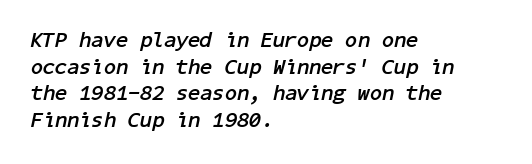
The image shows 22 px bold type, italic (leaning right); set left-aligned, line spacing 1.21x, normal letter spacing, not underlined.
